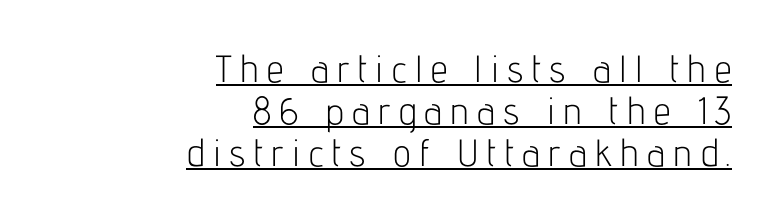
{"serif": "no", "italic": "no", "bold": "no", "weight": "light", "width": "condensed", "stroke_contrast": "low", "x_height": "medium", "monospaced": "no", "underline": "yes", "align": "right", "line_spacing": "tight", "line_spacing_ratio": 1.1, "letter_spacing": "wide", "letter_spacing_em": 0.22, "glyph_px": 38}
